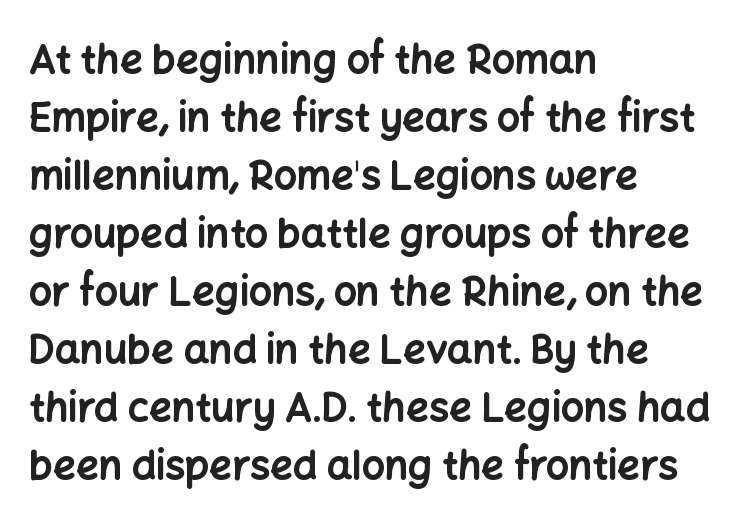
Q: Is the text bold? A: Yes.
Q: Is the text italic (slanted)? A: No, it is upright.
Q: Is the typeface a serif or a sans-serif typeface? A: Sans-serif.
Q: Is the text underlined? A: No.
Q: How is the paragraph aligned? A: Left-aligned.
Q: Is the spacing between letters normal or unusually wide? A: Normal.
Q: Is the spacing between lines tight, normal or loose? A: Normal.
Q: Width (condensed, normal, or wide)? A: Normal.
Q: Stroke contrast? A: Low.
Q: x-height? A: Medium.
Q: Monospaced? A: No.
